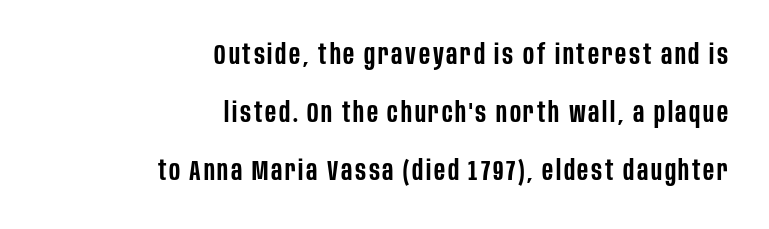
{"serif": "no", "italic": "no", "bold": "semi", "weight": "semibold", "width": "condensed", "stroke_contrast": "low", "x_height": "large", "monospaced": "no", "underline": "no", "align": "right", "line_spacing": "loose", "line_spacing_ratio": 2.08, "glyph_px": 28}
